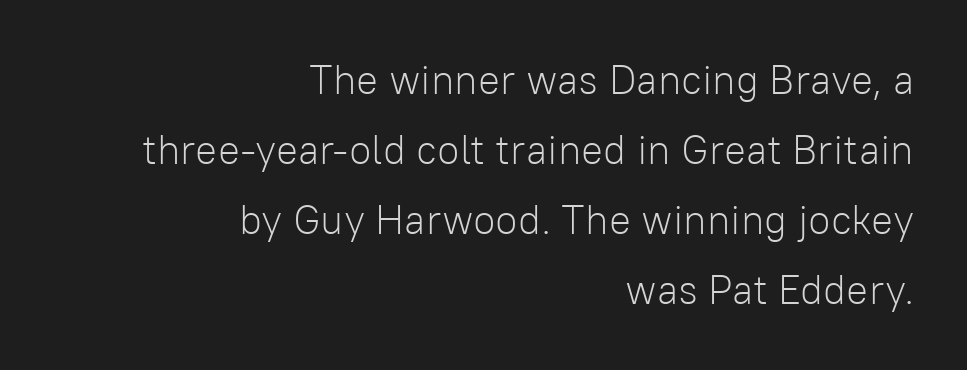
The image shows 41 px light sans-serif type, upright; set right-aligned, line spacing 1.71x, normal letter spacing, not underlined; low stroke contrast and a medium x-height.
